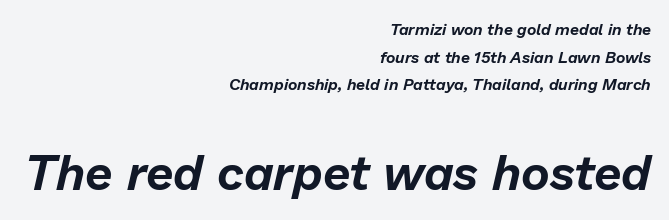
The block sitting lower on the canvas is the one with enlarged characters. Think of a printed novel: that variable character pitch is what you see here. Italic? Definitely — the glyphs are oblique. Students, note that the glyphs here touch the page at normal intervals. Unmarked baselines from the first word to the last.
